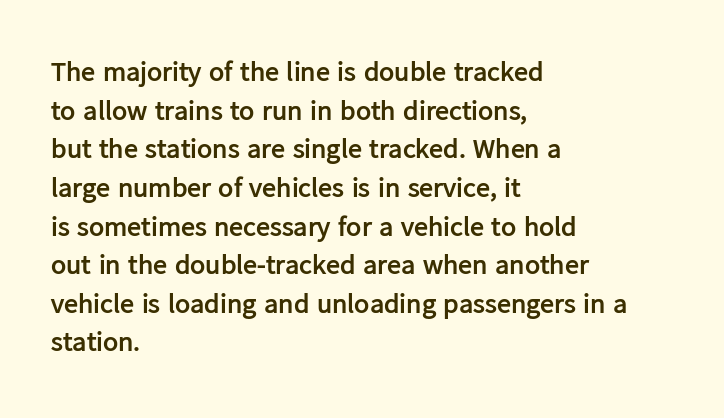
Line spacing here is normal. The typesetter chose a ragged-right arrangement here. Stroke terminals: plain, sans-serif. The rendering uses natural spacing where letterforms have individual widths. Notice how the stems are strictly vertical — no italics here.
